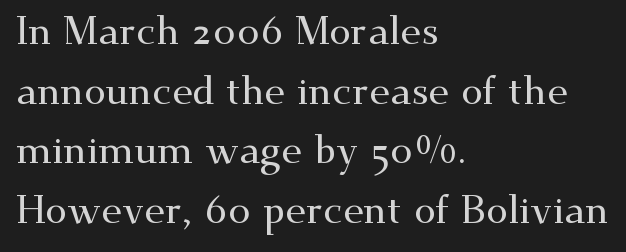
Q: Is the text italic (slanted)? A: No, it is upright.
Q: Is the typeface a serif or a sans-serif typeface? A: Serif.
Q: Is the text underlined? A: No.
Q: How is the paragraph aligned? A: Left-aligned.
Q: Is the spacing between letters normal or unusually wide? A: Normal.
Q: Is the spacing between lines tight, normal or loose? A: Normal.
Q: Width (condensed, normal, or wide)? A: Wide.
Q: Stroke contrast? A: Medium.
Q: x-height? A: Small.
Q: Monospaced? A: No.
